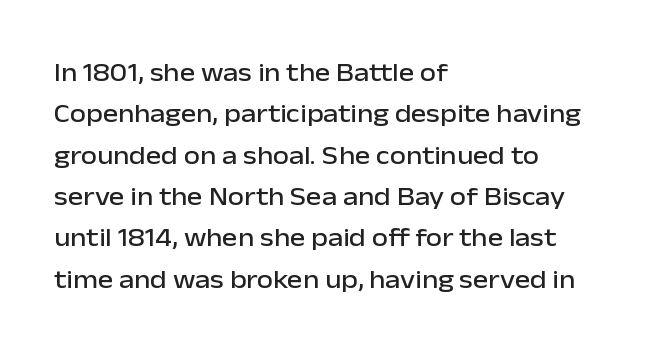
Q: Is the text italic (slanted)? A: No, it is upright.
Q: Is the text underlined? A: No.
Q: How is the paragraph aligned? A: Left-aligned.
Q: Is the spacing between letters normal or unusually wide? A: Normal.
Q: Is the spacing between lines tight, normal or loose? A: Normal.
